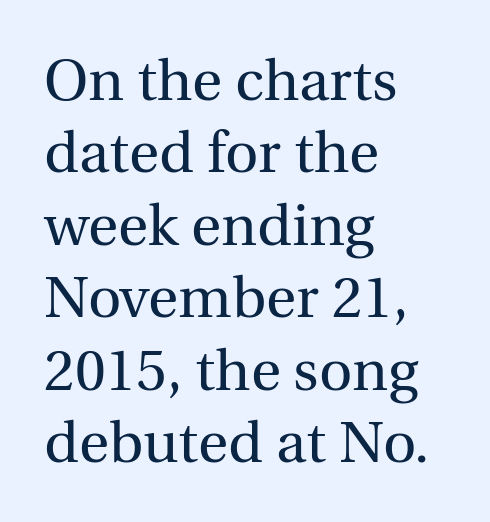
{"serif": "yes", "italic": "no", "bold": "no", "weight": "regular", "width": "normal", "x_height": "medium", "monospaced": "no", "underline": "no", "align": "left", "line_spacing": "normal", "line_spacing_ratio": 1.25, "letter_spacing": "normal", "letter_spacing_em": 0.0, "glyph_px": 58}
